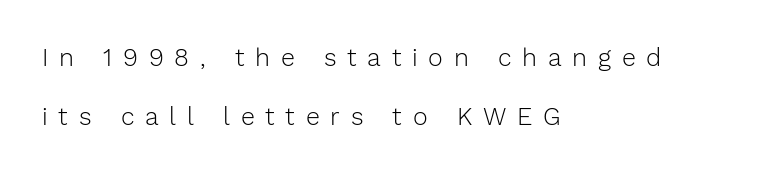
Q: Is the text bold? A: No.
Q: Is the text italic (slanted)? A: No, it is upright.
Q: Is the text underlined? A: No.
Q: How is the paragraph aligned? A: Left-aligned.
Q: Is the spacing between letters normal or unusually wide? A: Unusually wide.
Q: Is the spacing between lines tight, normal or loose? A: Loose.
